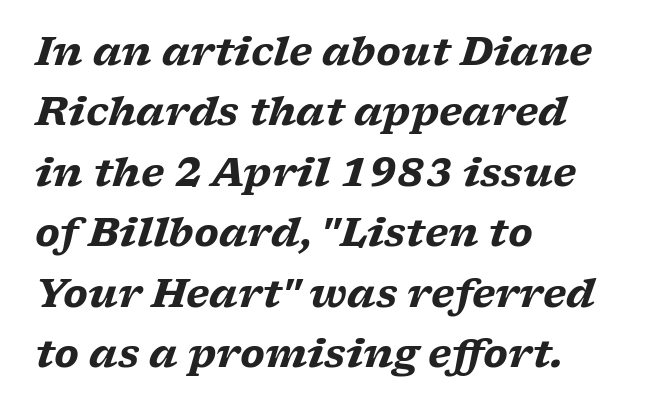
Does the leading feel generous? No, just average. The font is running at its bold setting. Varying glyph widths throughout — classic text-font behaviour. Tracking value appears to be zero — textbook default spacing.
